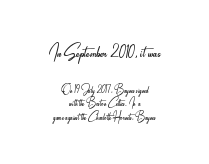
Between one letter and the next there's only the usual sliver of space. No heavy texture on the line: the type isn't bold. Bare-footed words on every line.
